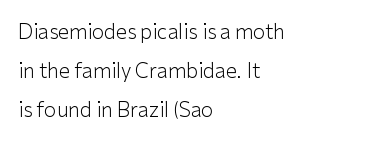
{"italic": "no", "bold": "no", "underline": "no", "align": "left", "line_spacing": "loose", "line_spacing_ratio": 1.95, "letter_spacing": "normal", "letter_spacing_em": 0.0, "glyph_px": 20}
